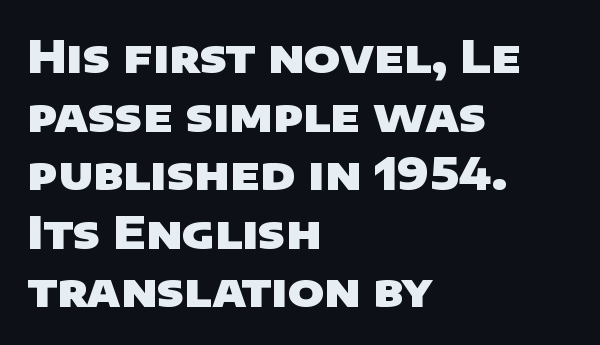
Q: Is the text bold? A: Yes.
Q: Is the typeface a serif or a sans-serif typeface? A: Sans-serif.
Q: Is the text underlined? A: No.
Q: How is the paragraph aligned? A: Left-aligned.
Q: Is the spacing between letters normal or unusually wide? A: Normal.
Q: Is the spacing between lines tight, normal or loose? A: Normal.
Q: Width (condensed, normal, or wide)? A: Wide.
Q: Stroke contrast? A: Low.
Q: x-height? A: Large.
Q: Monospaced? A: No.
